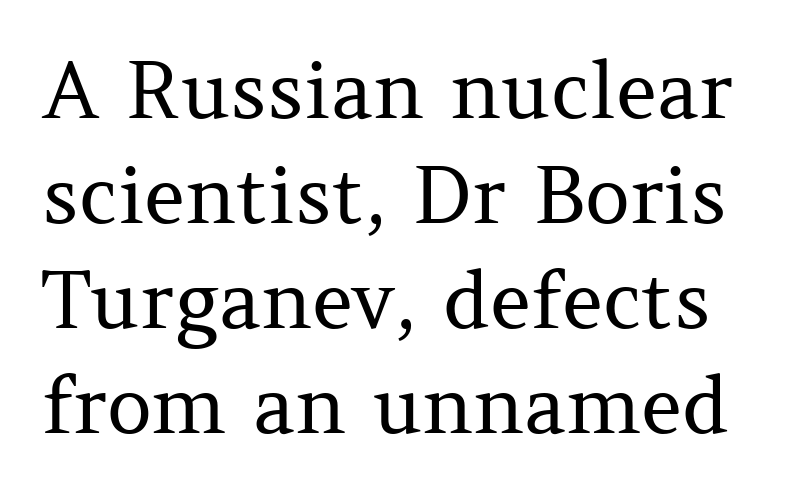
The area under the type is left untouched. Regarding serifs, this sample has them. Nope, not italic — everything's standing straight. Think of a printed novel: that variable character pitch is what you see here. Honestly, the letter spacing is just normal — you wouldn't notice it.
